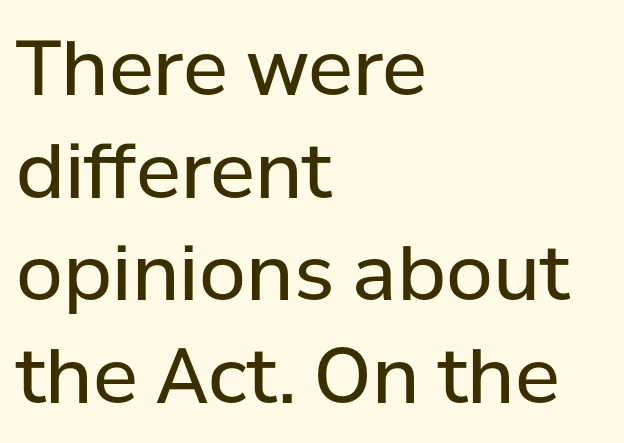
The image shows 76 px regular-weight sans-serif type, upright; set left-aligned, normal line spacing (1.35x), normal letter spacing, not underlined; low stroke contrast and a medium x-height.
